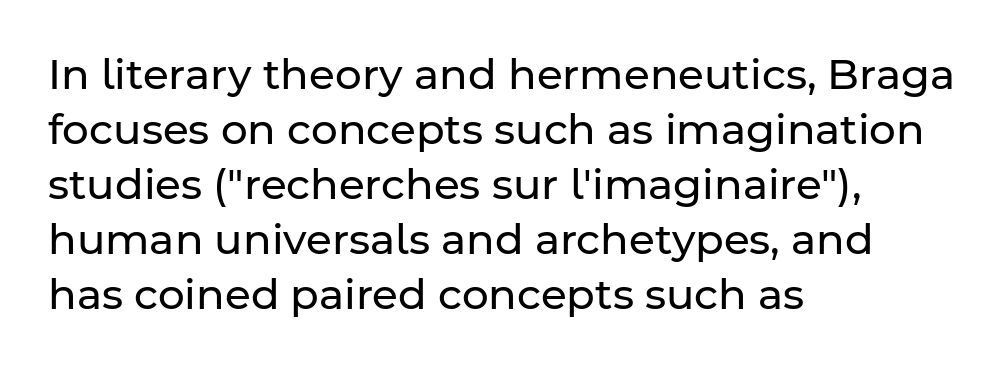
Q: Is the text bold? A: No.
Q: Is the text italic (slanted)? A: No, it is upright.
Q: Is the typeface a serif or a sans-serif typeface? A: Sans-serif.
Q: Is the text underlined? A: No.
Q: How is the paragraph aligned? A: Left-aligned.
Q: Is the spacing between letters normal or unusually wide? A: Normal.
Q: Is the spacing between lines tight, normal or loose? A: Normal.
Q: Width (condensed, normal, or wide)? A: Normal.
Q: Stroke contrast? A: Low.
Q: x-height? A: Medium.
Q: Monospaced? A: No.
